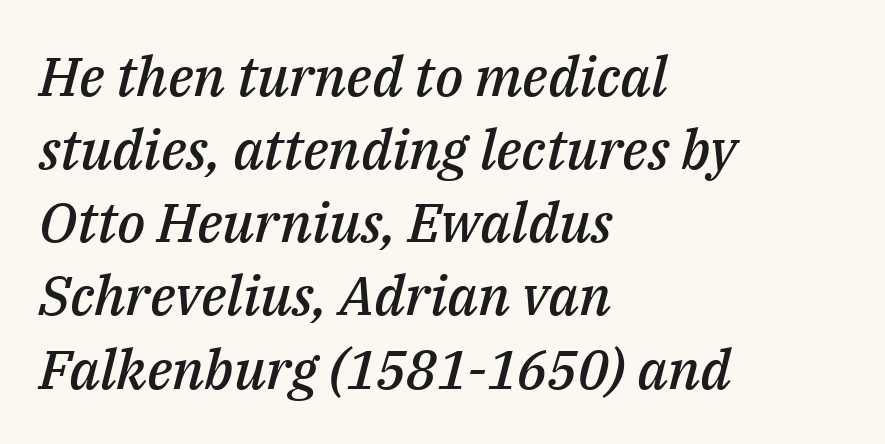
The image shows 55 px semibold type, italic (leaning right); set left-aligned, normal line spacing (1.33x), normal letter spacing, not underlined; medium stroke contrast and a medium x-height.
